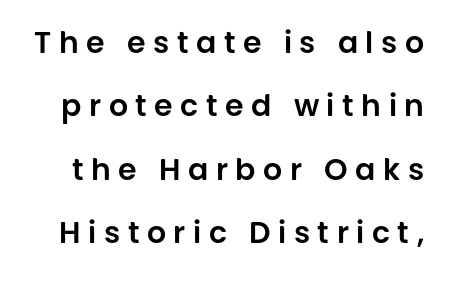
{"serif": "no", "italic": "no", "width": "normal", "stroke_contrast": "low", "x_height": "large", "monospaced": "no", "underline": "no", "line_spacing": "loose", "line_spacing_ratio": 2.11, "letter_spacing": "wide", "letter_spacing_em": 0.25, "glyph_px": 30}
